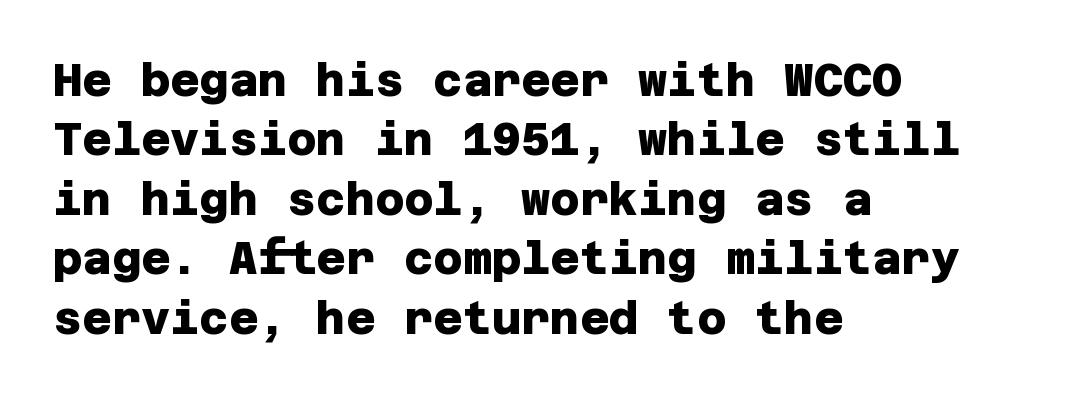
{"serif": "no", "bold": "yes", "weight": "heavy", "width": "normal", "stroke_contrast": "low", "x_height": "large", "underline": "no", "align": "left", "line_spacing": "normal", "line_spacing_ratio": 1.32, "letter_spacing": "normal", "letter_spacing_em": 0.0, "glyph_px": 45}
